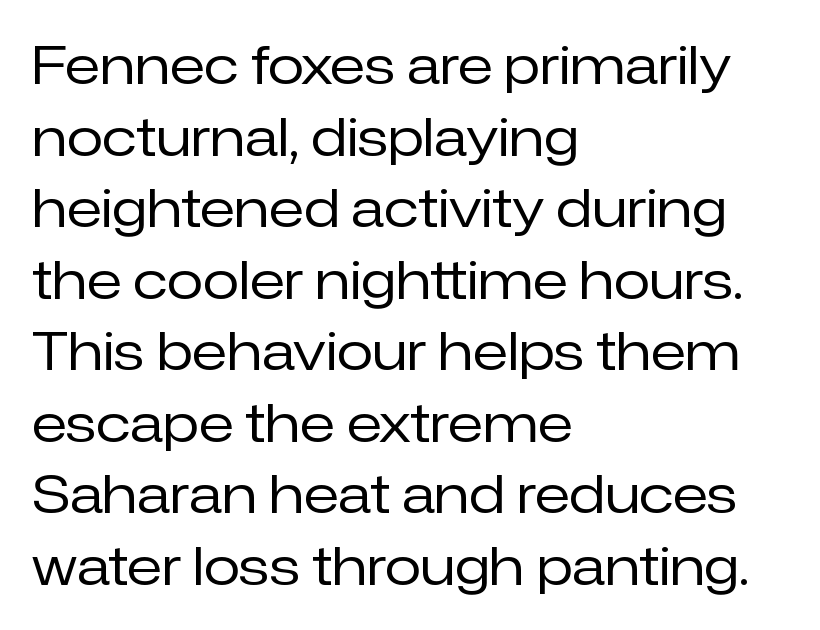
The image shows 53 px regular-weight sans-serif type, upright; set left-aligned, normal line spacing (1.35x), normal letter spacing, not underlined; low stroke contrast and a medium x-height.
